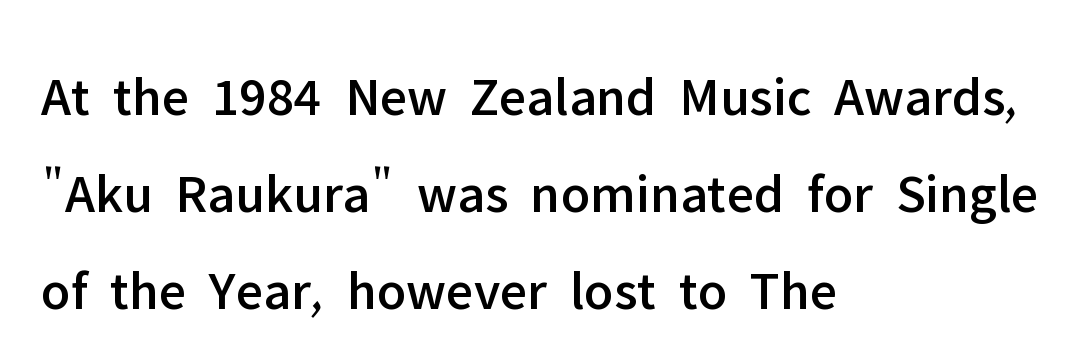
The image shows 56 px sans-serif type, upright; set left-aligned, line spacing 1.73x, normal letter spacing, not underlined; low stroke contrast and a medium x-height.
